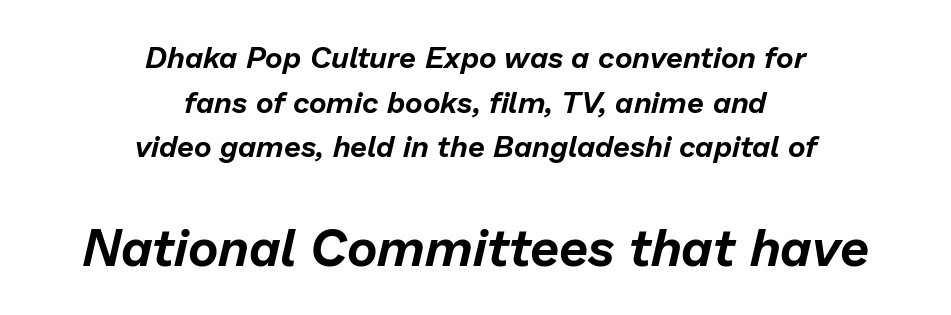
The image shows 52 px text type, italic (leaning right); set centered, normal line spacing (1.49x), normal letter spacing, not underlined; the second (bottom) block is 1.73x larger; low stroke contrast and a medium x-height.
